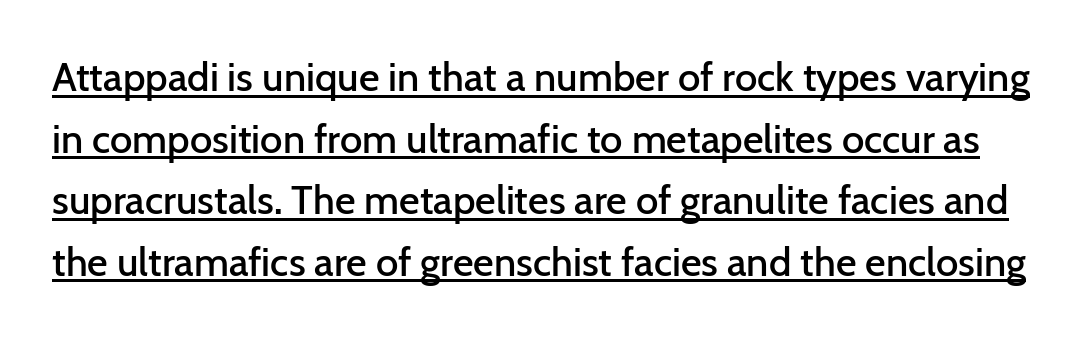
The letters stand straight up with perfectly vertical stems. Is there an underline? Yes — a line sits under the letters. No extra tracking has been applied to these lines. Grotesque or geometric, the face here clearly has no serifs. Each new line begins a customary step beneath the previous one.
